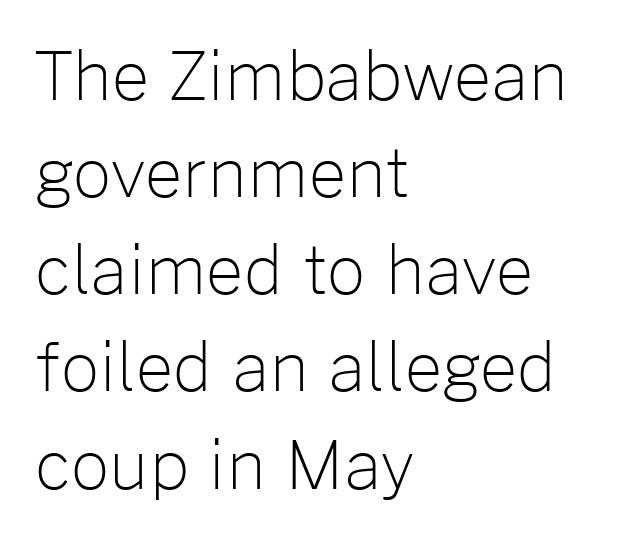
The image shows 67 px light sans-serif type, upright; set left-aligned, normal line spacing (1.45x), normal letter spacing, not underlined; low stroke contrast and a medium x-height.
